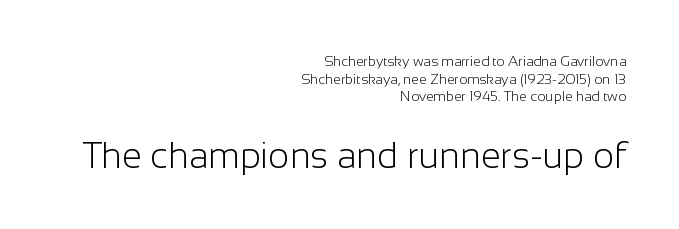
Q: Is the text bold? A: No.
Q: Is the text italic (slanted)? A: No, it is upright.
Q: Is the typeface a serif or a sans-serif typeface? A: Sans-serif.
Q: Is the text underlined? A: No.
Q: How is the paragraph aligned? A: Right-aligned.
Q: Is the spacing between letters normal or unusually wide? A: Normal.
Q: Is the spacing between lines tight, normal or loose? A: Normal.
Q: Which block of text is set in a larger size, the first (top) or the second (bottom)? A: The second (bottom) one.
Q: Width (condensed, normal, or wide)? A: Normal.
Q: Stroke contrast? A: Low.
Q: x-height? A: Medium.
Q: Monospaced? A: No.
